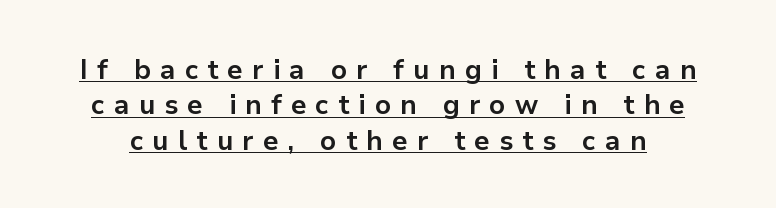
Q: Is the text bold? A: Yes.
Q: Is the text italic (slanted)? A: No, it is upright.
Q: Is the text underlined? A: Yes.
Q: Is the spacing between letters normal or unusually wide? A: Unusually wide.
Q: Is the spacing between lines tight, normal or loose? A: Normal.
